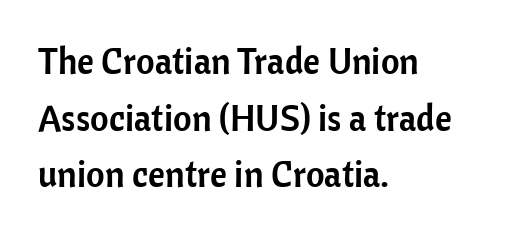
Q: Is the text italic (slanted)? A: No, it is upright.
Q: Is the typeface a serif or a sans-serif typeface? A: Sans-serif.
Q: Is the text underlined? A: No.
Q: How is the paragraph aligned? A: Left-aligned.
Q: Is the spacing between letters normal or unusually wide? A: Normal.
Q: Is the spacing between lines tight, normal or loose? A: Normal.
Q: Width (condensed, normal, or wide)? A: Normal.
Q: Stroke contrast? A: Low.
Q: x-height? A: Medium.
Q: Monospaced? A: No.
